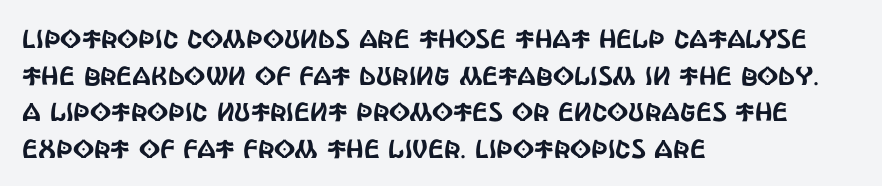
The image shows 26 px text type, upright; set left-aligned, normal line spacing (1.41x), normal letter spacing, not underlined.
